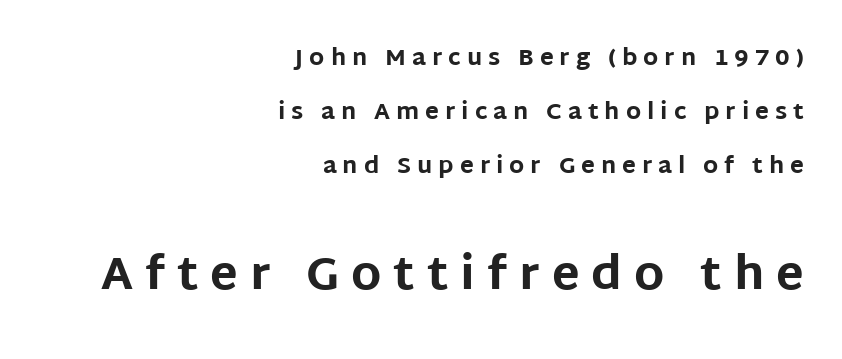
Q: Is the text bold? A: Yes.
Q: Is the text italic (slanted)? A: No, it is upright.
Q: Is the typeface a serif or a sans-serif typeface? A: Sans-serif.
Q: Is the text underlined? A: No.
Q: How is the paragraph aligned? A: Right-aligned.
Q: Is the spacing between letters normal or unusually wide? A: Unusually wide.
Q: Is the spacing between lines tight, normal or loose? A: Loose.
Q: Which block of text is set in a larger size, the first (top) or the second (bottom)? A: The second (bottom) one.
Q: Width (condensed, normal, or wide)? A: Normal.
Q: Stroke contrast? A: Low.
Q: x-height? A: Large.
Q: Monospaced? A: No.
